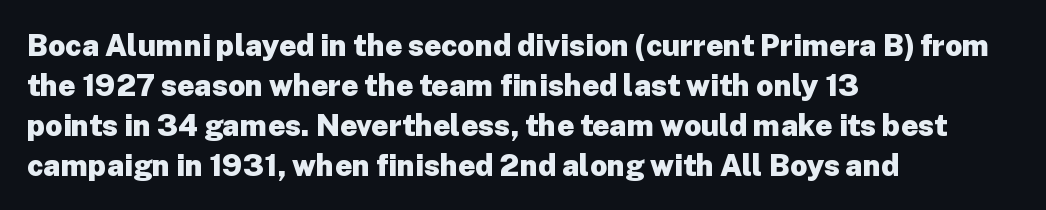
Q: Is the text bold? A: Yes.
Q: Is the text italic (slanted)? A: No, it is upright.
Q: Is the typeface a serif or a sans-serif typeface? A: Sans-serif.
Q: Is the text underlined? A: No.
Q: How is the paragraph aligned? A: Left-aligned.
Q: Is the spacing between letters normal or unusually wide? A: Normal.
Q: Is the spacing between lines tight, normal or loose? A: Normal.
Q: Width (condensed, normal, or wide)? A: Normal.
Q: Stroke contrast? A: Low.
Q: x-height? A: Medium.
Q: Monospaced? A: No.
